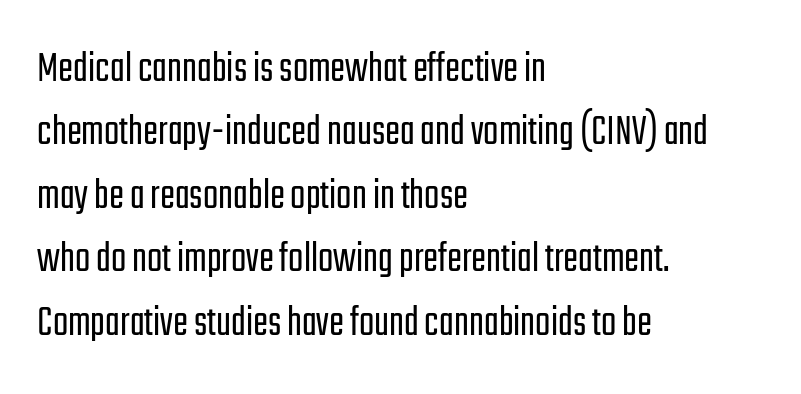
The image shows 45 px light, condensed sans-serif type, upright; set left-aligned, normal line spacing (1.41x), normal letter spacing, not underlined; low stroke contrast and a medium x-height.
